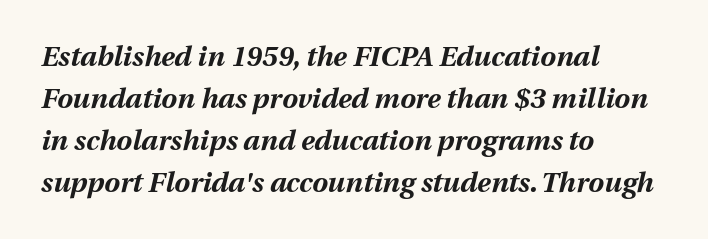
{"italic": "yes", "lean": "right", "slant_degrees": 12, "bold": "yes", "weight": "bold", "width": "normal", "stroke_contrast": "medium", "x_height": "medium", "monospaced": "no", "underline": "no", "align": "left", "line_spacing": "normal", "line_spacing_ratio": 1.5, "letter_spacing": "normal", "letter_spacing_em": 0.0, "glyph_px": 28}
